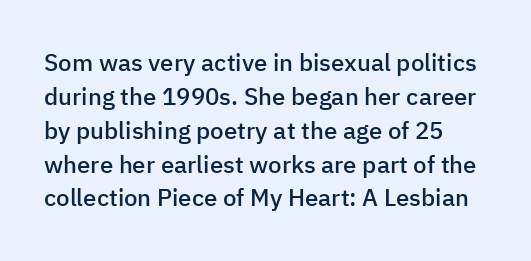
Q: Is the text bold? A: Semi-bold.
Q: Is the text italic (slanted)? A: No, it is upright.
Q: Is the text underlined? A: No.
Q: Is the spacing between letters normal or unusually wide? A: Normal.
Q: Is the spacing between lines tight, normal or loose? A: Normal.
